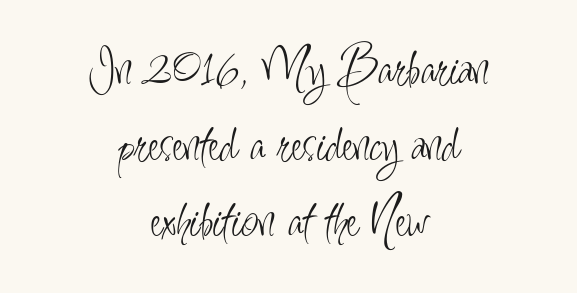
The image shows 56 px light, condensed sans-serif type; set centered, normal line spacing (1.36x), normal letter spacing, not underlined; low stroke contrast and a small x-height.
